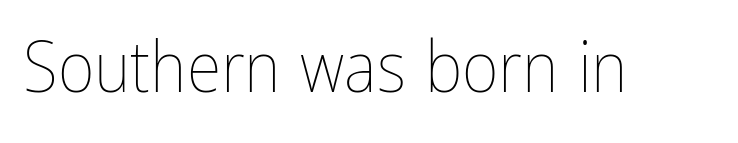
Q: Is the text bold? A: No.
Q: Is the text italic (slanted)? A: No, it is upright.
Q: Is the text underlined? A: No.
Q: Is the spacing between letters normal or unusually wide? A: Normal.
Q: Width (condensed, normal, or wide)? A: Condensed.
Q: Stroke contrast? A: Low.
Q: x-height? A: Medium.
Q: Monospaced? A: No.
